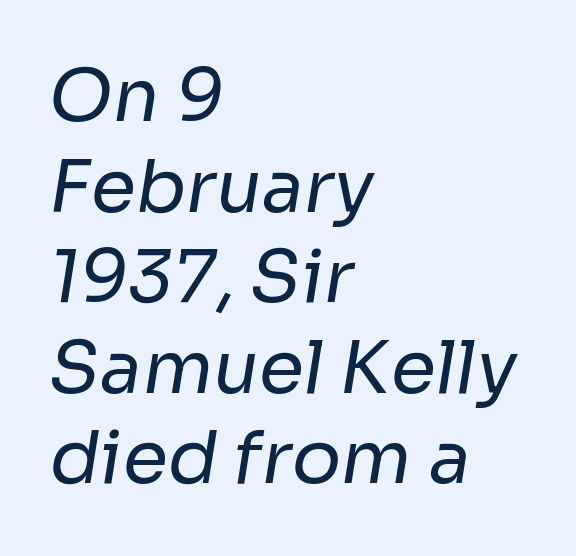
Q: Is the text bold? A: No.
Q: Is the typeface a serif or a sans-serif typeface? A: Sans-serif.
Q: Is the text underlined? A: No.
Q: How is the paragraph aligned? A: Left-aligned.
Q: Is the spacing between letters normal or unusually wide? A: Normal.
Q: Width (condensed, normal, or wide)? A: Normal.
Q: Stroke contrast? A: Low.
Q: x-height? A: Medium.
Q: Monospaced? A: No.
